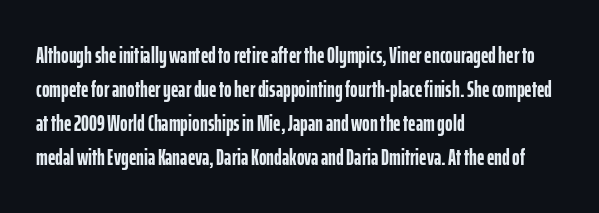
The image shows 23 px bold type, upright; set left-aligned, normal line spacing (1.48x), normal letter spacing, not underlined.
